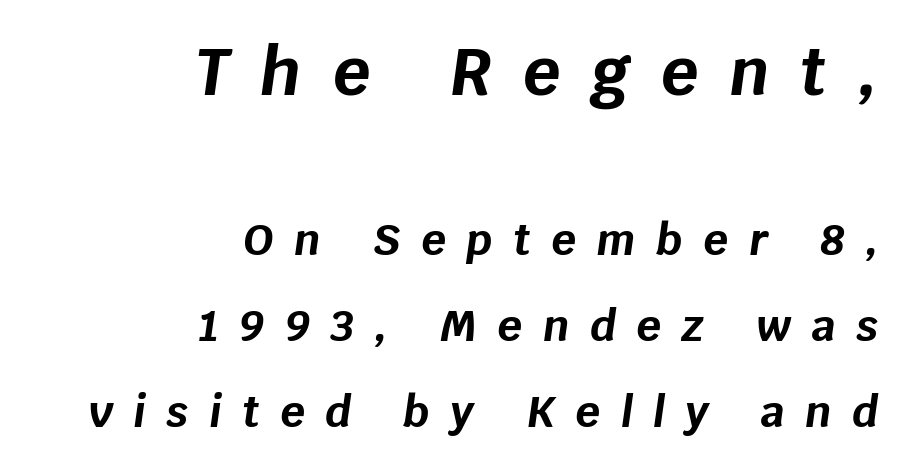
Q: Is the text bold? A: Yes.
Q: Is the text italic (slanted)? A: Yes, it leans right by about 8 degrees.
Q: Is the text underlined? A: No.
Q: How is the paragraph aligned? A: Right-aligned.
Q: Is the spacing between letters normal or unusually wide? A: Unusually wide.
Q: Is the spacing between lines tight, normal or loose? A: Loose.
Q: Which block of text is set in a larger size, the first (top) or the second (bottom)? A: The first (top) one.
Q: Width (condensed, normal, or wide)? A: Normal.
Q: Stroke contrast? A: Low.
Q: x-height? A: Large.
Q: Monospaced? A: No.
